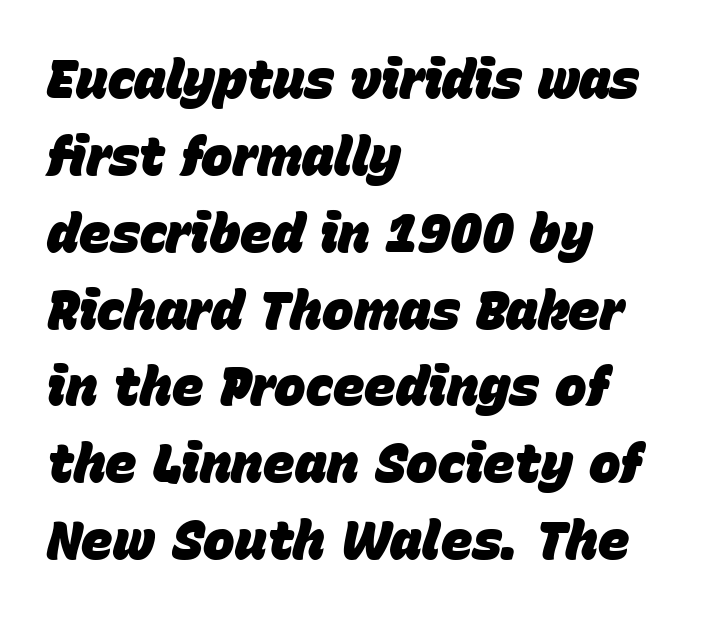
{"italic": "yes", "lean": "right", "slant_degrees": 15, "bold": "yes", "weight": "heavy", "width": "normal", "stroke_contrast": "low", "x_height": "large", "monospaced": "no", "underline": "no", "align": "left", "line_spacing": "normal", "line_spacing_ratio": 1.45, "letter_spacing": "normal", "letter_spacing_em": 0.0, "glyph_px": 53}
